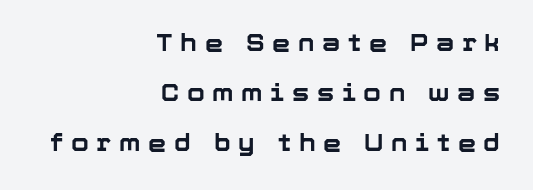
{"italic": "no", "bold": "yes", "underline": "no", "align": "right", "line_spacing": "loose", "line_spacing_ratio": 2.18, "letter_spacing": "wide", "letter_spacing_em": 0.33, "glyph_px": 23}
